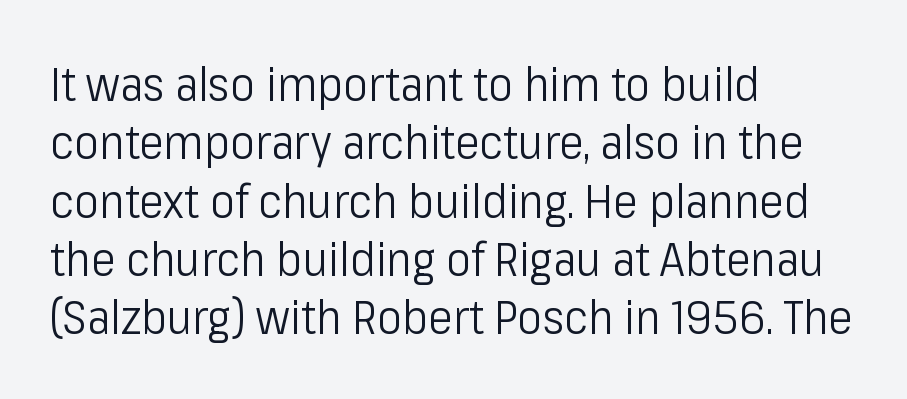
{"serif": "no", "italic": "no", "bold": "no", "weight": "light", "width": "condensed", "stroke_contrast": "low", "x_height": "medium", "monospaced": "no", "underline": "no", "align": "left", "line_spacing_ratio": 1.24, "letter_spacing": "normal", "letter_spacing_em": 0.0, "glyph_px": 47}
